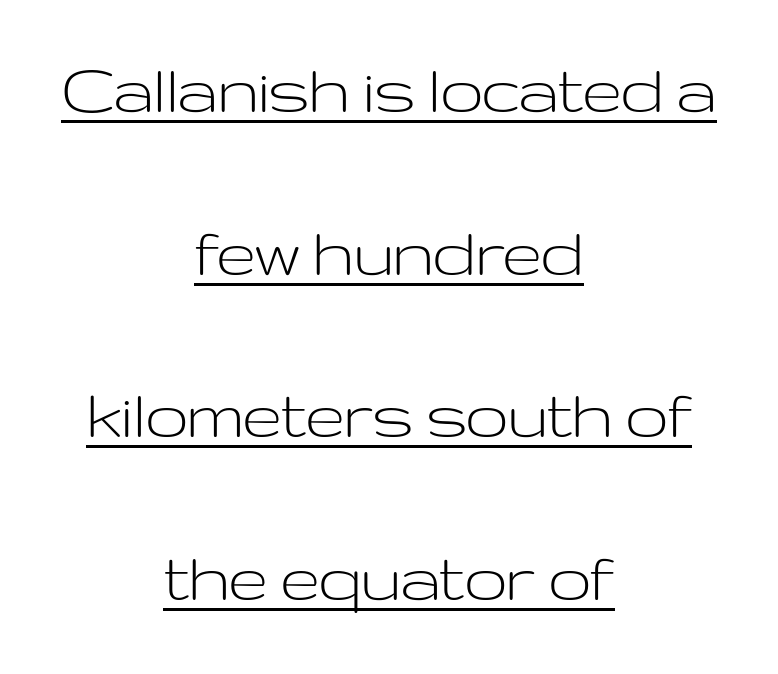
The image shows 76 px light, wide sans-serif type, upright; set centered, loose line spacing (2.14x), normal letter spacing, underlined; low stroke contrast and a medium x-height.
